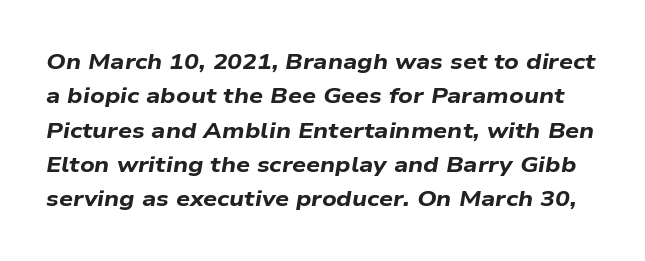
Q: Is the text bold? A: Yes.
Q: Is the text italic (slanted)? A: Yes, it leans right by about 9 degrees.
Q: Is the text underlined? A: No.
Q: Is the spacing between letters normal or unusually wide? A: Normal.
Q: Is the spacing between lines tight, normal or loose? A: Normal.
